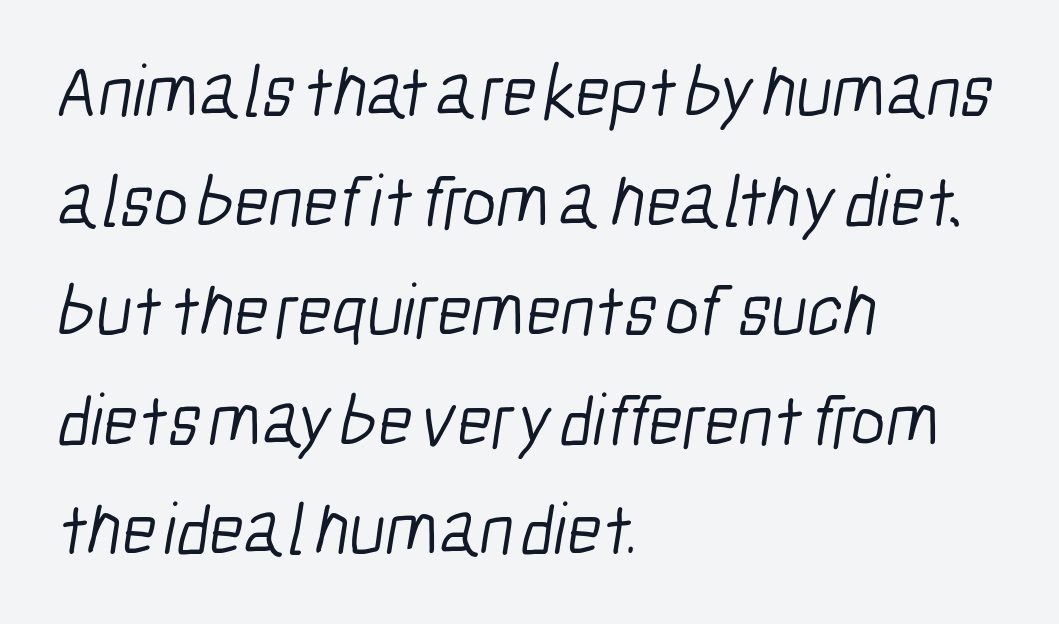
Q: Is the text bold? A: No.
Q: Is the typeface a serif or a sans-serif typeface? A: Sans-serif.
Q: Is the text underlined? A: No.
Q: How is the paragraph aligned? A: Left-aligned.
Q: Is the spacing between letters normal or unusually wide? A: Normal.
Q: Is the spacing between lines tight, normal or loose? A: Normal.
Q: Width (condensed, normal, or wide)? A: Condensed.
Q: Stroke contrast? A: Low.
Q: x-height? A: Medium.
Q: Monospaced? A: No.
